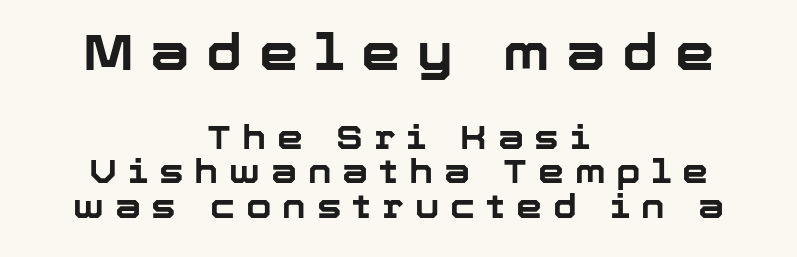
The image shows 50 px bold sans-serif type, upright; set centered, tight line spacing (1.04x), unusually wide letter spacing (+0.33 em), not underlined; the first (top) block is 1.52x larger; low stroke contrast and a medium x-height.
